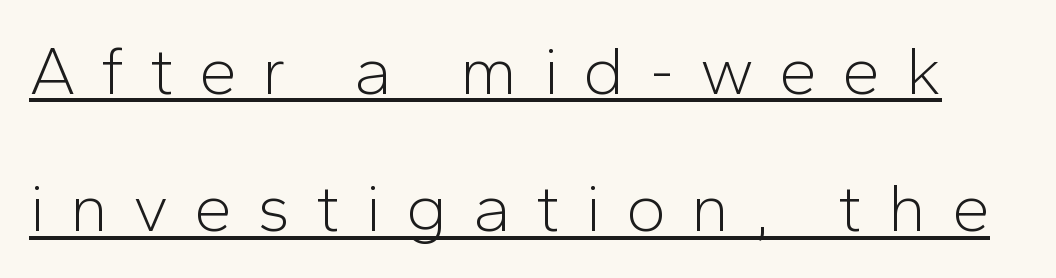
The image shows 68 px light sans-serif type, upright; set loose line spacing (2.02x), unusually wide letter spacing (+0.37 em), underlined; low stroke contrast and a medium x-height.
